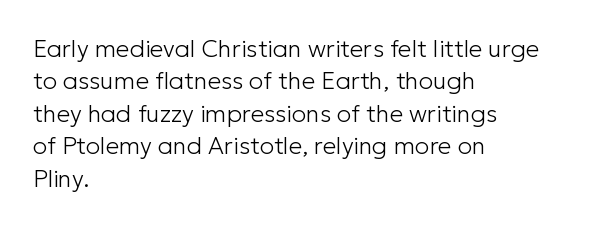
The image shows 24 px text type, upright; set left-aligned, normal line spacing (1.35x), normal letter spacing, not underlined.
